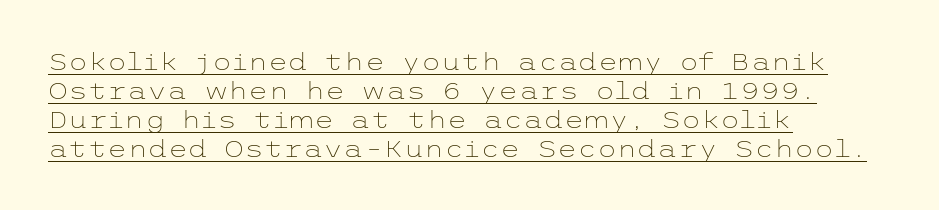
A roman cut, with each character standing at attention. The gaps between neighbouring characters are ordinary and unremarkable. These lines sit exactly where default settings would place them. Is the block centered? No — it sits flush against the left margin. Is the stroke heavy? The answer is a plain regular-or-lighter. A rule runs beneath these lines of type.
